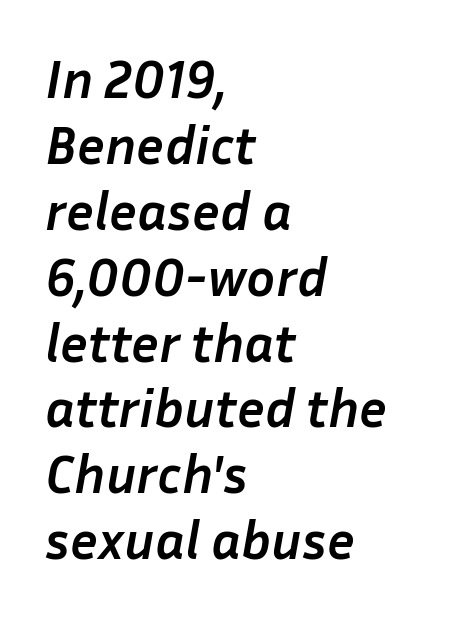
{"italic": "yes", "lean": "right", "slant_degrees": 10, "bold": "yes", "weight": "semibold", "width": "normal", "stroke_contrast": "low", "x_height": "medium", "monospaced": "no", "underline": "no", "align": "left", "line_spacing_ratio": 1.22, "letter_spacing": "normal", "letter_spacing_em": 0.0, "glyph_px": 54}
